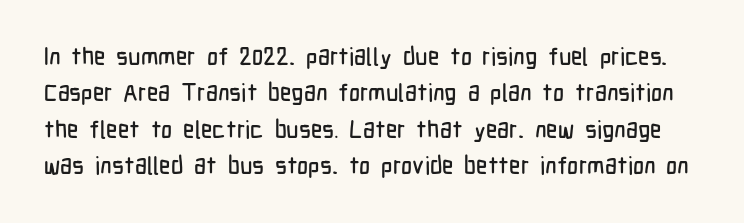
Q: Is the text italic (slanted)? A: No, it is upright.
Q: Is the text underlined? A: No.
Q: Is the spacing between letters normal or unusually wide? A: Normal.
Q: Is the spacing between lines tight, normal or loose? A: Normal.
